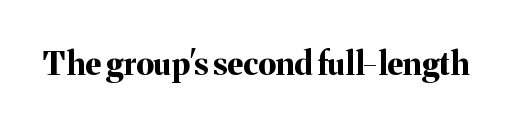
{"serif": "yes", "italic": "no", "bold": "yes", "weight": "bold", "width": "normal", "stroke_contrast": "medium", "x_height": "medium", "monospaced": "no", "underline": "no", "letter_spacing": "normal", "letter_spacing_em": 0.0, "glyph_px": 32}
